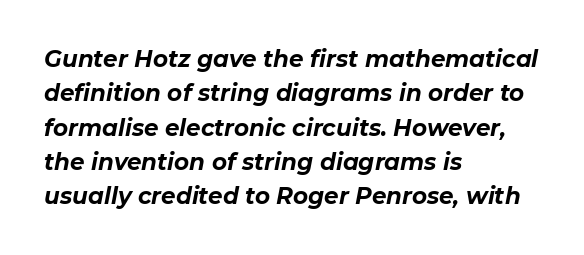
{"italic": "yes", "lean": "right", "slant_degrees": 11, "bold": "yes", "underline": "no", "align": "left", "line_spacing": "normal", "line_spacing_ratio": 1.49, "letter_spacing": "normal", "letter_spacing_em": 0.0, "glyph_px": 23}
